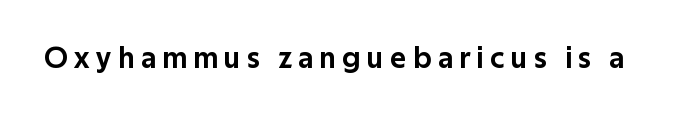
Q: Is the text italic (slanted)? A: No, it is upright.
Q: Is the typeface a serif or a sans-serif typeface? A: Sans-serif.
Q: Is the text underlined? A: No.
Q: Is the spacing between letters normal or unusually wide? A: Unusually wide.
Q: Width (condensed, normal, or wide)? A: Normal.
Q: Stroke contrast? A: Low.
Q: x-height? A: Medium.
Q: Monospaced? A: No.
